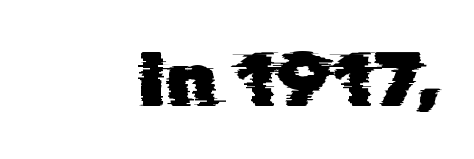
Q: Is the typeface a serif or a sans-serif typeface? A: Sans-serif.
Q: Is the text underlined? A: No.
Q: How is the paragraph aligned? A: Right-aligned.
Q: Is the spacing between letters normal or unusually wide? A: Normal.
Q: Width (condensed, normal, or wide)? A: Normal.
Q: Stroke contrast? A: Low.
Q: x-height? A: Medium.
Q: Monospaced? A: No.
